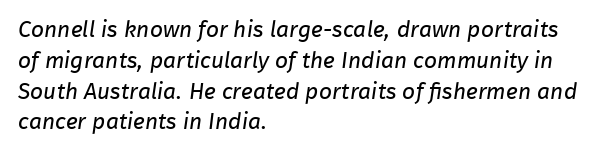
These glyphs show unthickened strokes, regular width or finer. If you measured baseline to baseline, you'd find a middling distance. Glance below the letters and you will spot only blank space. Line starts are locked; line ends wander. Honestly, the letter spacing is just normal — you wouldn't notice it.
